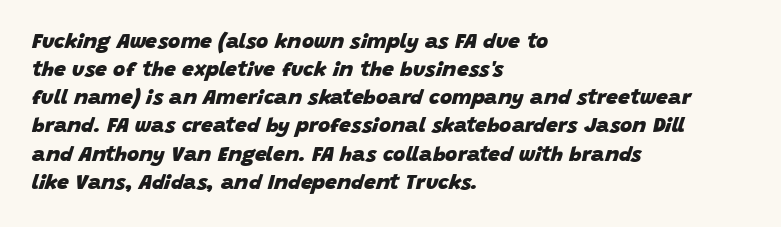
Q: Is the text bold? A: Yes.
Q: Is the text italic (slanted)? A: Yes, it leans right by about 15 degrees.
Q: Is the text underlined? A: No.
Q: How is the paragraph aligned? A: Left-aligned.
Q: Is the spacing between letters normal or unusually wide? A: Normal.
Q: Is the spacing between lines tight, normal or loose? A: Normal.
